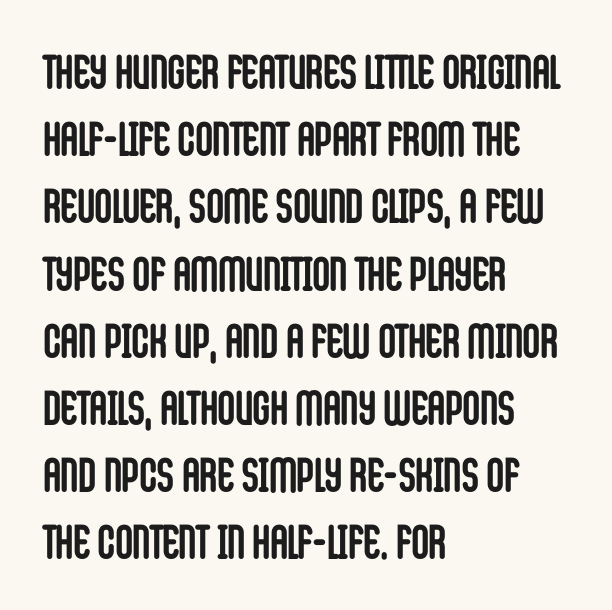
No italicization has been applied; the sample stays upright. These lines carry a lot of weight — the face is fully bold. The line-height multiplier appears to be the usual default. This sample uses a sans-serif face.
